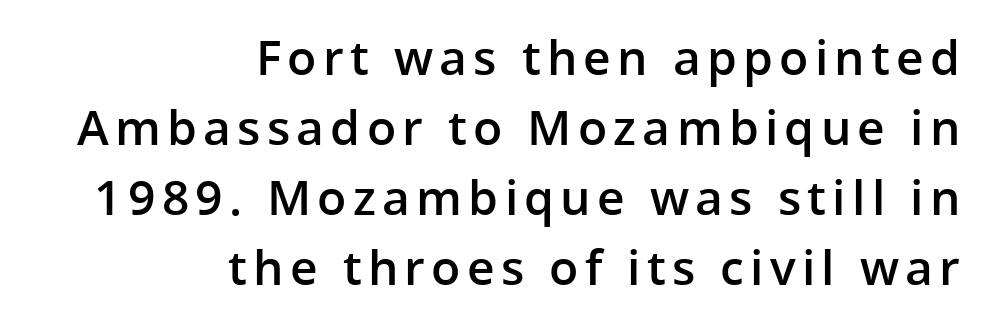
The image shows 48 px semibold sans-serif type, upright; set right-aligned, normal line spacing (1.46x), not underlined; low stroke contrast and a medium x-height.
